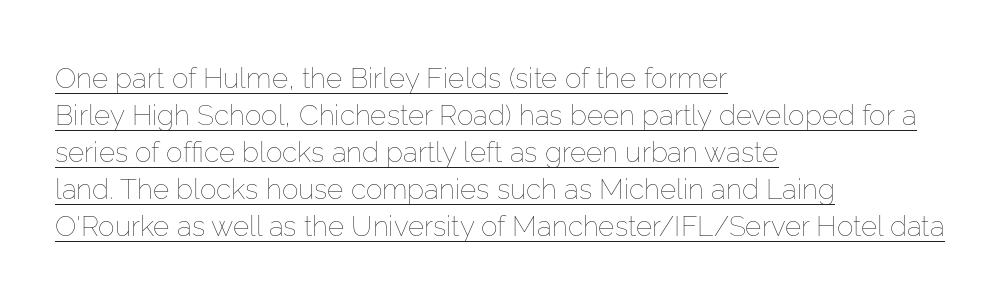
The image shows 28 px thin type, upright; set left-aligned, normal line spacing (1.32x), normal letter spacing, underlined; low stroke contrast and a medium x-height.
